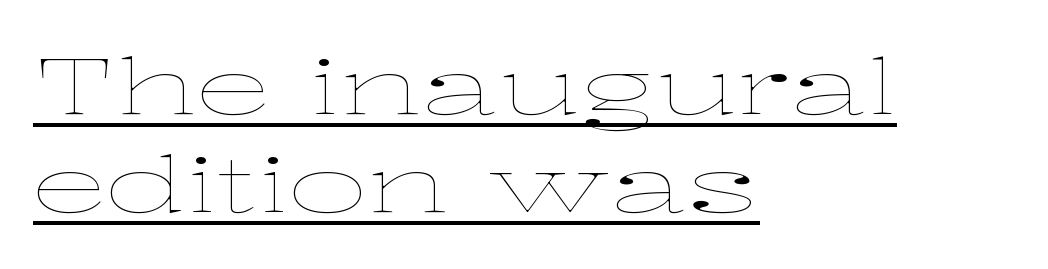
Q: Is the text bold? A: No.
Q: Is the text italic (slanted)? A: No, it is upright.
Q: Is the text underlined? A: Yes.
Q: How is the paragraph aligned? A: Left-aligned.
Q: Is the spacing between letters normal or unusually wide? A: Normal.
Q: Is the spacing between lines tight, normal or loose? A: Normal.
Q: Width (condensed, normal, or wide)? A: Wide.
Q: Stroke contrast? A: Low.
Q: x-height? A: Medium.
Q: Monospaced? A: No.
